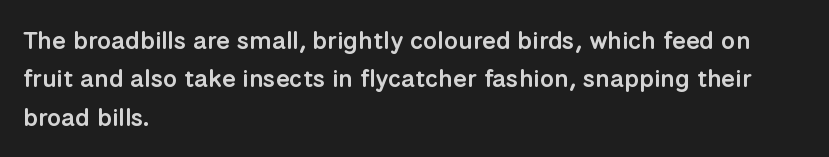
{"italic": "no", "bold": "semi", "underline": "no", "align": "left", "line_spacing": "normal", "line_spacing_ratio": 1.54, "letter_spacing": "normal", "letter_spacing_em": 0.0, "glyph_px": 25}
